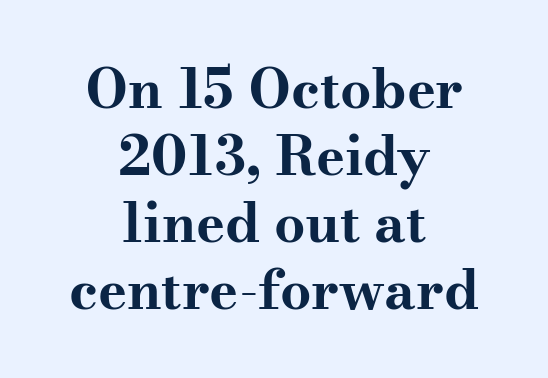
Q: Is the text bold? A: Yes.
Q: Is the text italic (slanted)? A: No, it is upright.
Q: Is the typeface a serif or a sans-serif typeface? A: Serif.
Q: Is the text underlined? A: No.
Q: How is the paragraph aligned? A: Centered.
Q: Is the spacing between letters normal or unusually wide? A: Normal.
Q: Width (condensed, normal, or wide)? A: Wide.
Q: Stroke contrast? A: Medium.
Q: x-height? A: Small.
Q: Monospaced? A: No.
